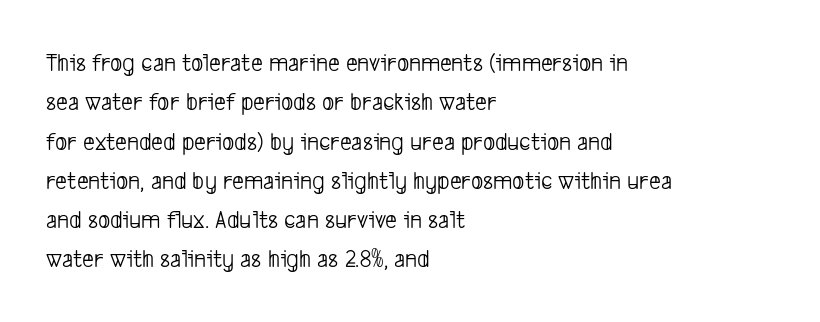
The image shows 26 px text type; set left-aligned, normal line spacing (1.51x), normal letter spacing, not underlined.
